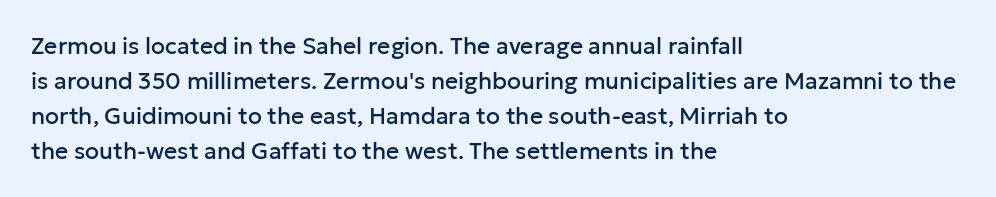
The image shows 23 px text type, upright; set left-aligned, normal line spacing (1.52x), normal letter spacing, not underlined.
